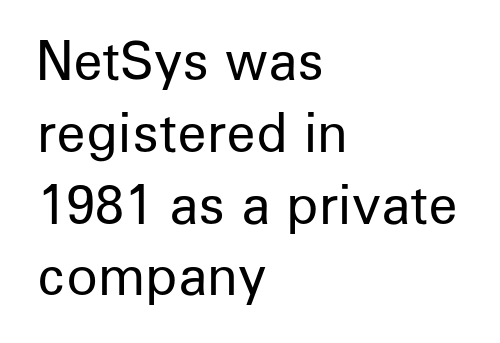
The image shows 52 px regular-weight sans-serif type, upright; set left-aligned, normal line spacing (1.38x), normal letter spacing, not underlined; low stroke contrast and a medium x-height.
